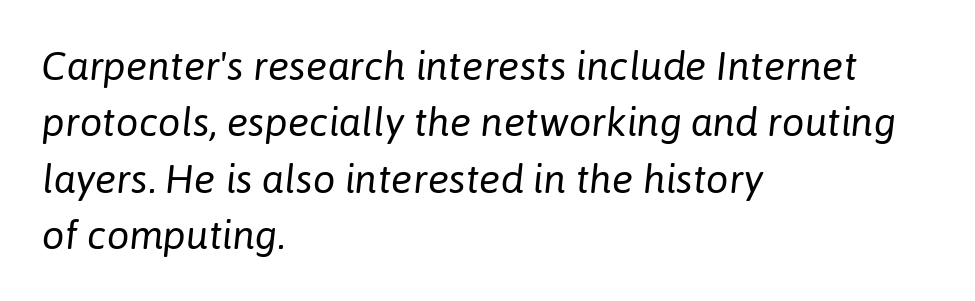
The image shows 40 px regular-weight type, italic (leaning right); set left-aligned, normal line spacing (1.41x), normal letter spacing, not underlined; low stroke contrast and a medium x-height.
